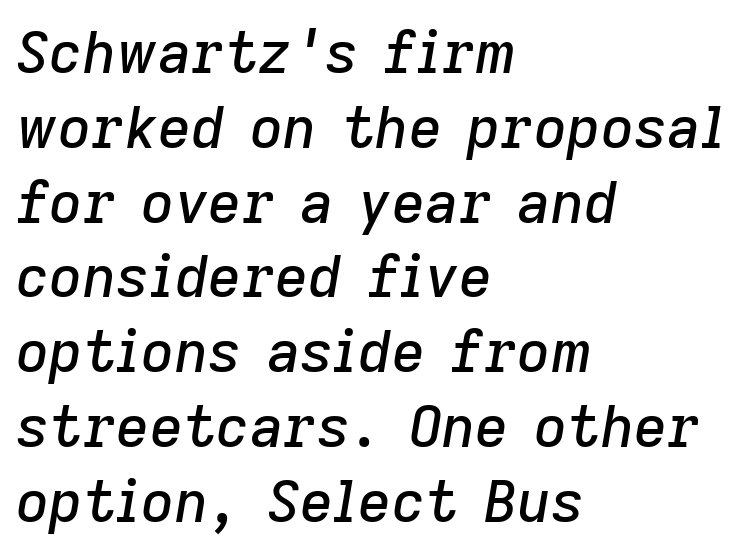
{"italic": "yes", "lean": "right", "slant_degrees": 9, "width": "normal", "stroke_contrast": "low", "x_height": "medium", "monospaced": "no", "underline": "no", "align": "left", "line_spacing": "normal", "line_spacing_ratio": 1.29, "letter_spacing": "normal", "letter_spacing_em": 0.0, "glyph_px": 58}
